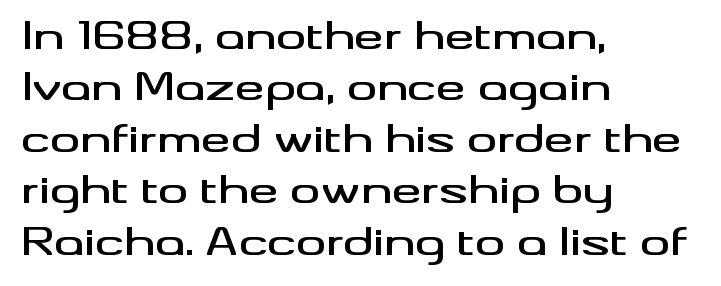
The image shows 37 px wide sans-serif type, upright; set left-aligned, normal line spacing (1.39x), normal letter spacing, not underlined; medium stroke contrast and a small x-height.
